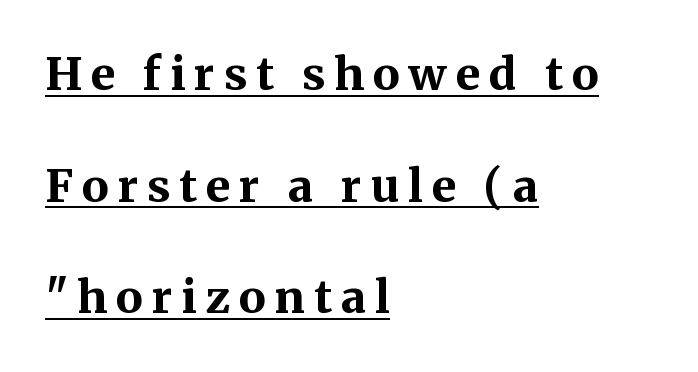
Q: Is the text bold? A: Yes.
Q: Is the text italic (slanted)? A: No, it is upright.
Q: Is the typeface a serif or a sans-serif typeface? A: Serif.
Q: Is the text underlined? A: Yes.
Q: How is the paragraph aligned? A: Left-aligned.
Q: Is the spacing between letters normal or unusually wide? A: Unusually wide.
Q: Is the spacing between lines tight, normal or loose? A: Loose.
Q: Width (condensed, normal, or wide)? A: Normal.
Q: Stroke contrast? A: Medium.
Q: x-height? A: Medium.
Q: Monospaced? A: No.
